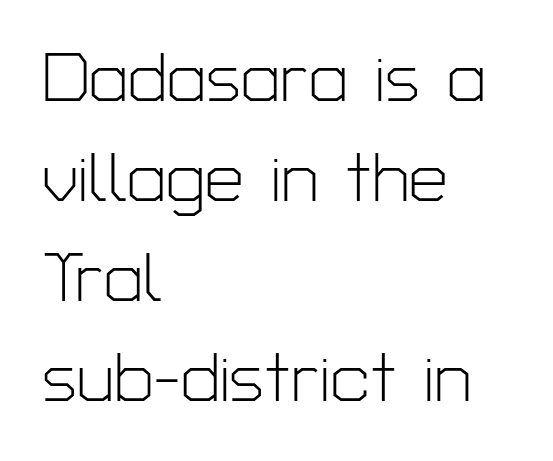
Is this a fixed-width face? No — the glyphs have proportional, varying widths. The specimen reads as upright at a glance. Rule under the text: the space is simply empty. This is sans-serif lettering, the kind often seen on screens and signage.
